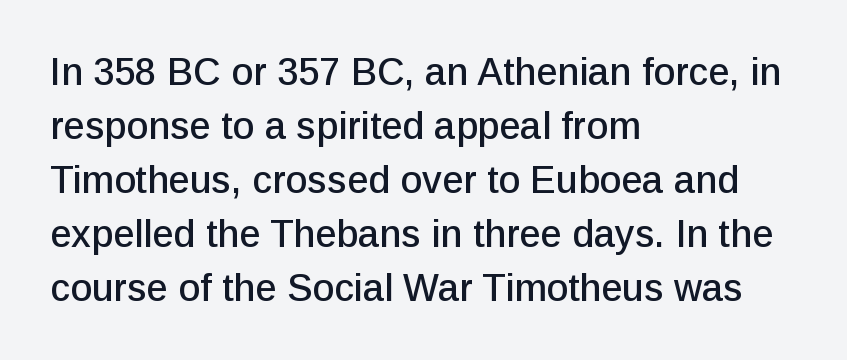
The image shows 38 px sans-serif type, upright; set left-aligned, normal line spacing (1.42x), normal letter spacing, not underlined; low stroke contrast and a medium x-height.
